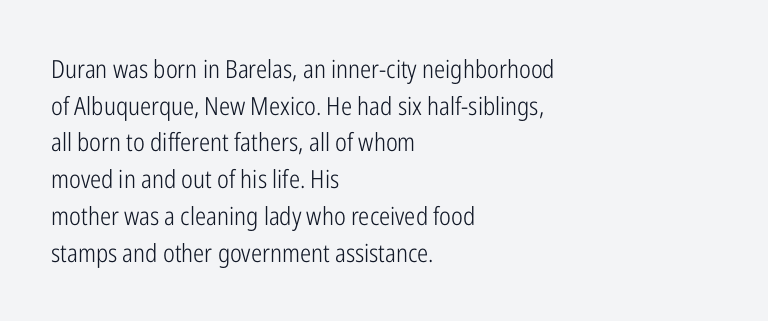
Weight: in the light-to-regular range. In CSS terms this would be text-align: left. The letters stand straight up with perfectly vertical stems. Each new line begins a customary step beneath the previous one. Characters follow at the spacing the type designer built in.
